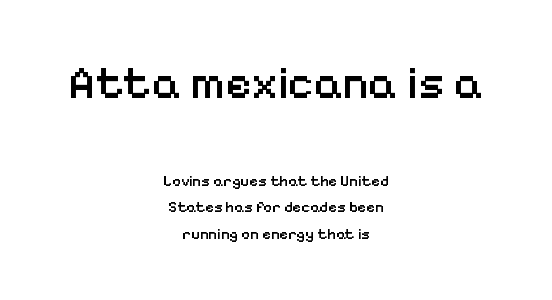
{"serif": "no", "italic": "no", "bold": "semi", "weight": "semibold", "width": "normal", "stroke_contrast": "low", "x_height": "medium", "monospaced": "no", "underline": "no", "align": "center", "line_spacing_ratio": 1.79, "letter_spacing": "normal", "letter_spacing_em": 0.0, "larger_block": "first", "size_ratio": 3.0, "glyph_px": 45}
